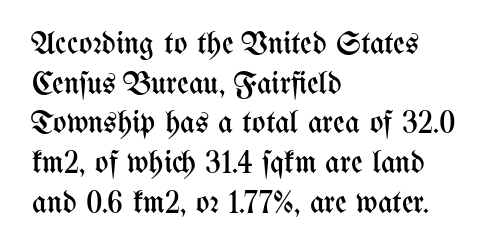
The image shows 32 px regular-weight, condensed type, upright; set left-aligned, line spacing 1.24x, normal letter spacing, not underlined; medium stroke contrast and a medium x-height.
